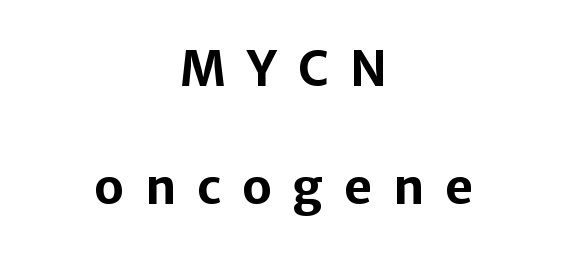
Unlike a traditional serif, this face leaves its strokes unadorned. The line-height multiplier appears high, well above default. Tracking value appears strongly positive — letters spread wide. The space directly below the letters is spotless. Notice how the passage keeps no hard edge, just a central spine. A dark, heavy texture on the line: the type is bold.
